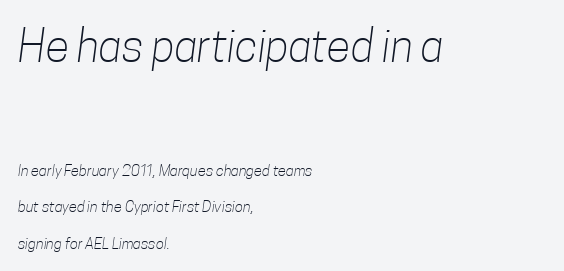
You could fit nearly another row in the gap between these rows. The initial chunk of copy outweighs the following chunk in type size. Short note: letters normally spaced. Note the varied advance widths — an 'i' is clearly narrower than an 'm'.
